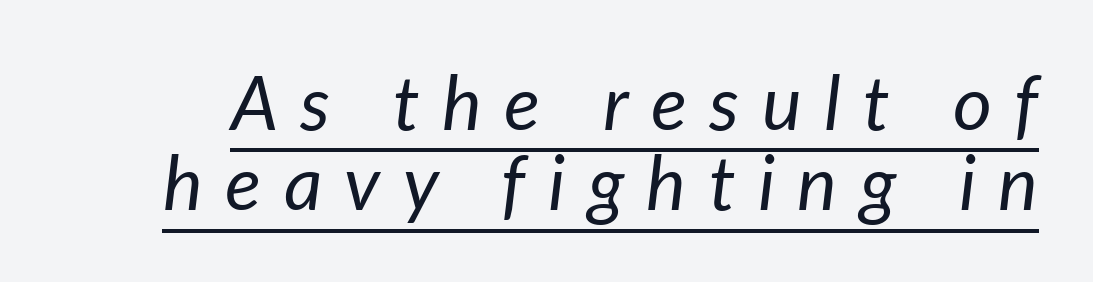
{"italic": "yes", "lean": "right", "slant_degrees": 7, "bold": "no", "weight": "regular", "width": "normal", "stroke_contrast": "low", "x_height": "medium", "monospaced": "no", "underline": "yes", "line_spacing": "tight", "line_spacing_ratio": 1.07, "letter_spacing": "wide", "letter_spacing_em": 0.3, "glyph_px": 75}
